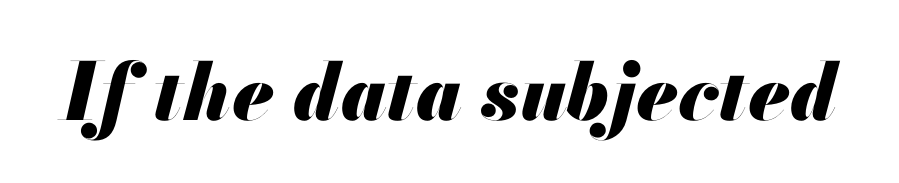
{"italic": "yes", "lean": "right", "slant_degrees": 13, "bold": "yes", "weight": "heavy", "width": "normal", "stroke_contrast": "medium", "x_height": "small", "monospaced": "no", "underline": "no", "letter_spacing": "normal", "letter_spacing_em": 0.0, "glyph_px": 79}
